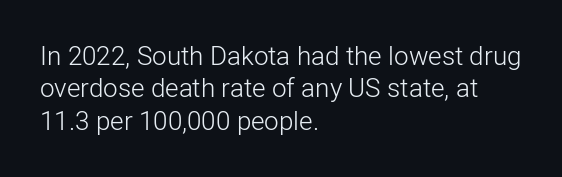
The image shows 26 px text type, upright; set left-aligned, normal line spacing (1.25x), normal letter spacing, not underlined.
